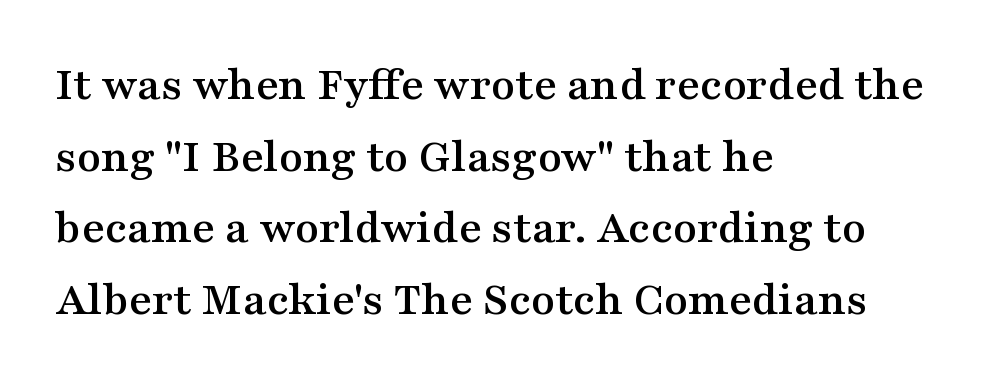
{"serif": "yes", "italic": "no", "width": "wide", "stroke_contrast": "medium", "x_height": "medium", "monospaced": "no", "underline": "no", "align": "left", "line_spacing": "normal", "line_spacing_ratio": 1.46, "letter_spacing": "normal", "letter_spacing_em": 0.0, "glyph_px": 49}
